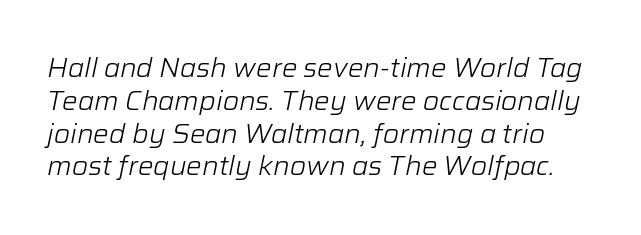
In terms of leading, this rendering sits right in the middle. Weight: not bold — regular or lighter. Caption: standard tracking, unaltered. Has an underline been added? It has not. The glyphs look as if they've been sheared to an angle.
